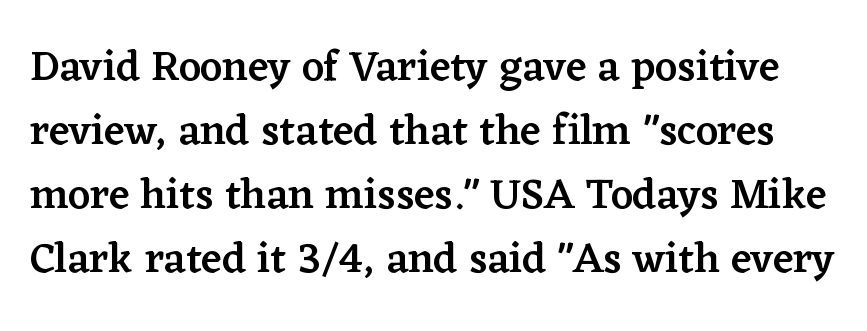
Rendered with straight, roman letterforms. Each letter keeps its own natural width here, so spacing adapts to shape. The face used here is rendered with its standard letterfit. Regarding serifs, this sample has them.
